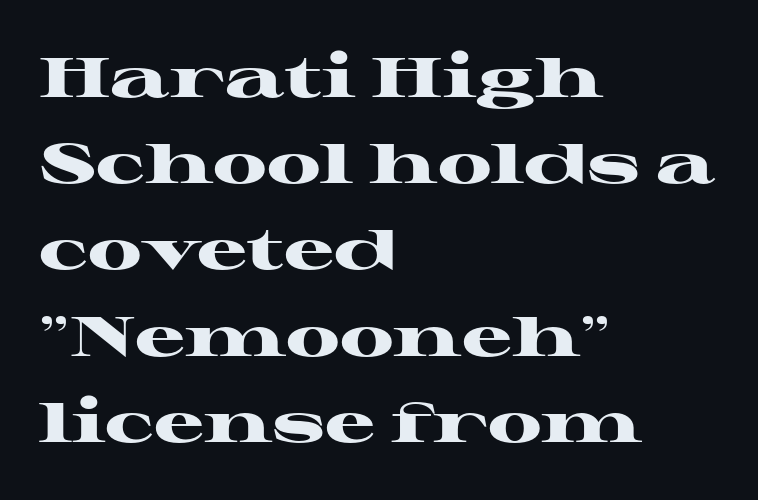
Q: Is the text bold? A: Yes.
Q: Is the text italic (slanted)? A: No, it is upright.
Q: Is the typeface a serif or a sans-serif typeface? A: Serif.
Q: Is the text underlined? A: No.
Q: How is the paragraph aligned? A: Left-aligned.
Q: Is the spacing between letters normal or unusually wide? A: Normal.
Q: Is the spacing between lines tight, normal or loose? A: Normal.
Q: Width (condensed, normal, or wide)? A: Wide.
Q: Stroke contrast? A: High.
Q: x-height? A: Medium.
Q: Monospaced? A: No.
